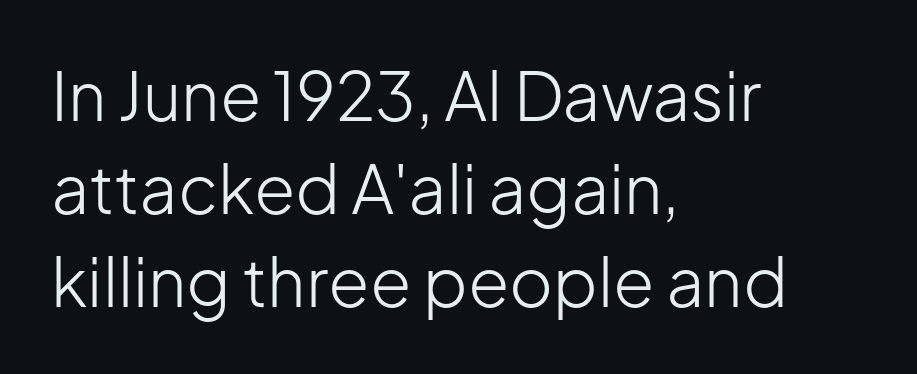
Q: Is the text bold? A: No.
Q: Is the text italic (slanted)? A: No, it is upright.
Q: Is the typeface a serif or a sans-serif typeface? A: Sans-serif.
Q: Is the text underlined? A: No.
Q: How is the paragraph aligned? A: Left-aligned.
Q: Is the spacing between letters normal or unusually wide? A: Normal.
Q: Is the spacing between lines tight, normal or loose? A: Normal.
Q: Width (condensed, normal, or wide)? A: Normal.
Q: Stroke contrast? A: Low.
Q: x-height? A: Medium.
Q: Monospaced? A: No.
